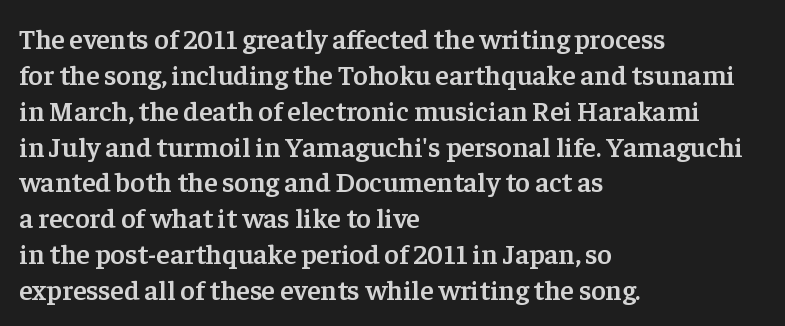
The image shows 28 px semibold serif type, upright; set left-aligned, normal line spacing (1.28x), normal letter spacing, not underlined; low stroke contrast and a medium x-height.
